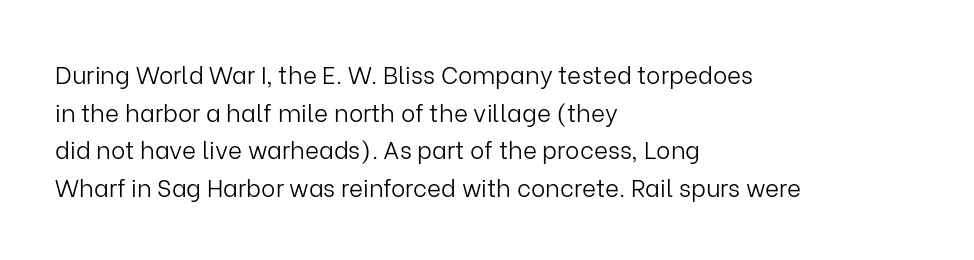
The image shows 24 px text type, upright; set left-aligned, normal line spacing (1.57x), normal letter spacing, not underlined.
